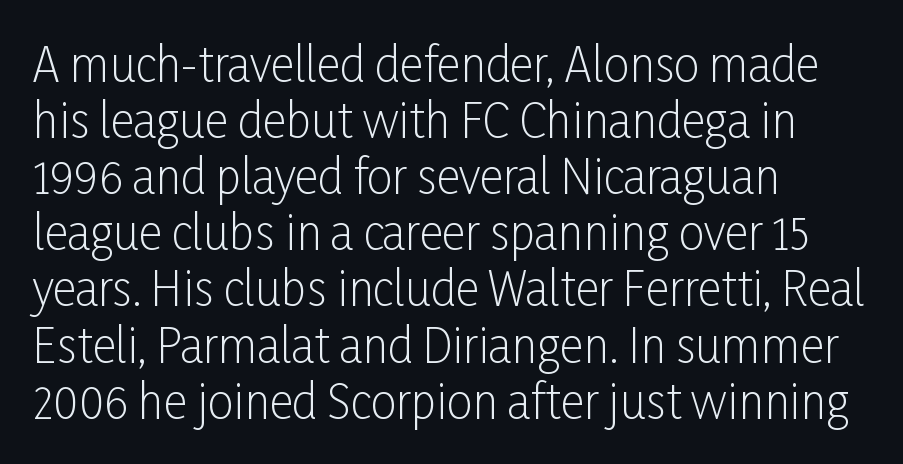
Stroke thickness stays within the range of a standard reading face or lighter. Is this a fixed-width face? No — the glyphs have proportional, varying widths. The paragraph shown leans on its left margin. Compared with typical body copy, the letter spacing here is the same. The gap between lines stays unmarked.
